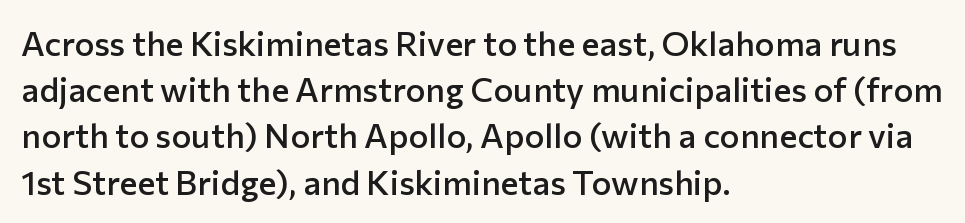
{"serif": "no", "italic": "no", "bold": "semi", "weight": "semibold", "width": "normal", "stroke_contrast": "low", "x_height": "medium", "monospaced": "no", "underline": "no", "align": "left", "line_spacing": "normal", "line_spacing_ratio": 1.36, "letter_spacing": "normal", "letter_spacing_em": 0.0, "glyph_px": 34}
